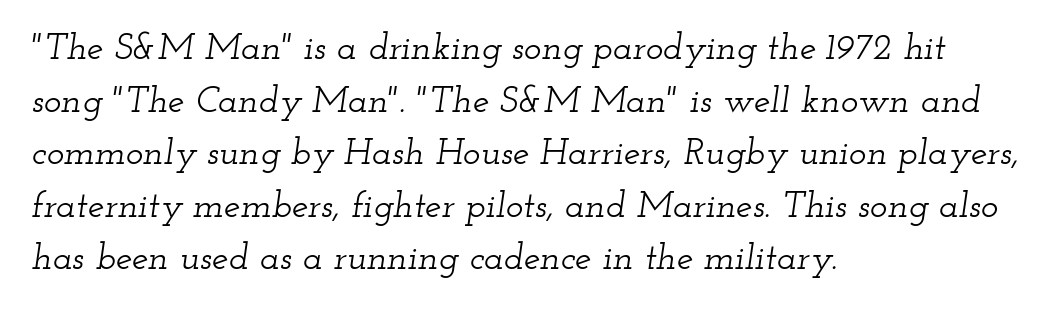
{"serif": "yes", "italic": "yes", "lean": "right", "slant_degrees": 12, "width": "wide", "stroke_contrast": "low", "x_height": "small", "monospaced": "no", "underline": "no", "align": "left", "line_spacing": "normal", "line_spacing_ratio": 1.42, "letter_spacing": "normal", "letter_spacing_em": 0.0, "glyph_px": 37}
